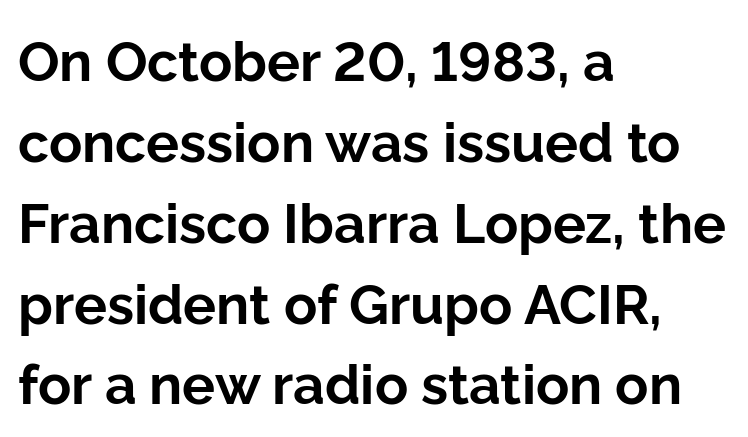
Q: Is the text bold? A: Yes.
Q: Is the text italic (slanted)? A: No, it is upright.
Q: Is the typeface a serif or a sans-serif typeface? A: Sans-serif.
Q: Is the text underlined? A: No.
Q: How is the paragraph aligned? A: Left-aligned.
Q: Is the spacing between letters normal or unusually wide? A: Normal.
Q: Is the spacing between lines tight, normal or loose? A: Normal.
Q: Width (condensed, normal, or wide)? A: Normal.
Q: Stroke contrast? A: Low.
Q: x-height? A: Medium.
Q: Monospaced? A: No.
